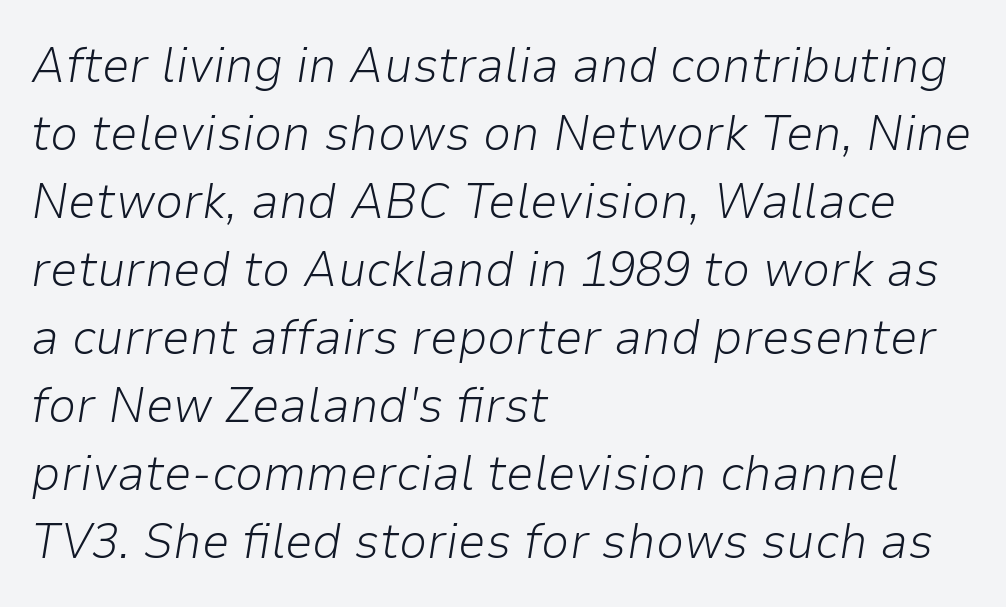
Lines of text with bare space underneath. Regular leading. The passage is arranged the way most books set body copy — flush left. Tracking value appears to be zero — textbook default spacing. Ink coverage per letter is moderate at most.
